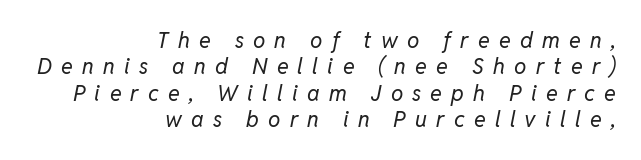
Q: Is the text bold? A: No.
Q: Is the text italic (slanted)? A: Yes, it leans right by about 11 degrees.
Q: Is the text underlined? A: No.
Q: How is the paragraph aligned? A: Right-aligned.
Q: Is the spacing between letters normal or unusually wide? A: Unusually wide.
